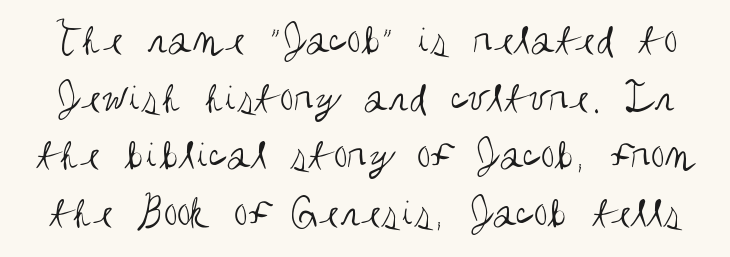
Each letter keeps its own natural width here, so spacing adapts to shape. A typesetter would label this face a sans. Letters have the restrained weight of plain body copy at most. Each row of text sits above clean, open space.
